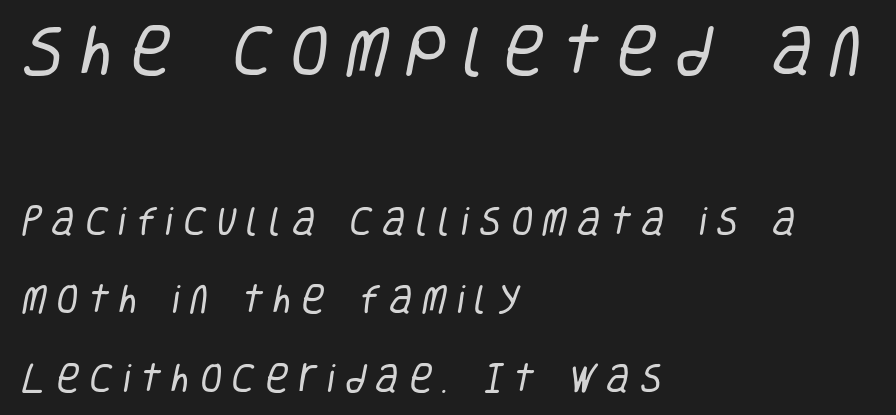
{"serif": "no", "bold": "no", "weight": "regular", "width": "condensed", "stroke_contrast": "low", "x_height": "large", "monospaced": "no", "underline": "no", "align": "left", "line_spacing": "loose", "line_spacing_ratio": 2.46, "letter_spacing": "wide", "letter_spacing_em": 0.31, "larger_block": "first", "size_ratio": 1.75, "glyph_px": 56}
